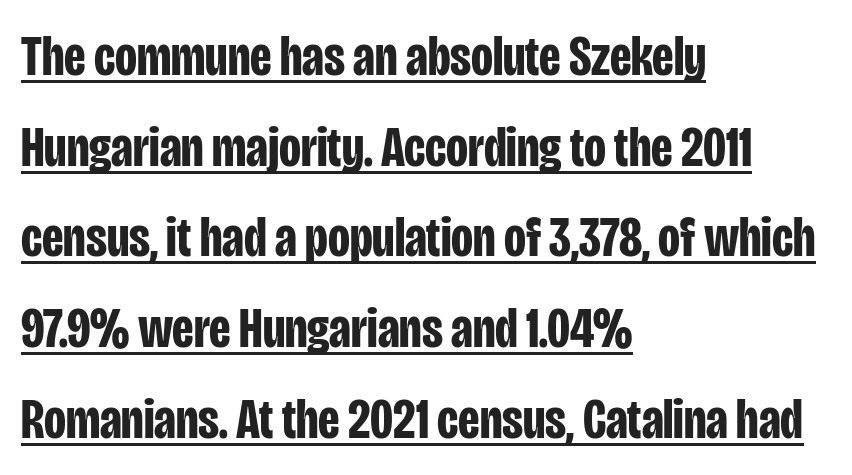
Q: Is the text bold? A: Yes.
Q: Is the text italic (slanted)? A: No, it is upright.
Q: Is the typeface a serif or a sans-serif typeface? A: Sans-serif.
Q: Is the text underlined? A: Yes.
Q: How is the paragraph aligned? A: Left-aligned.
Q: Is the spacing between letters normal or unusually wide? A: Normal.
Q: Is the spacing between lines tight, normal or loose? A: Normal.
Q: Width (condensed, normal, or wide)? A: Condensed.
Q: Stroke contrast? A: Low.
Q: x-height? A: Large.
Q: Monospaced? A: No.
